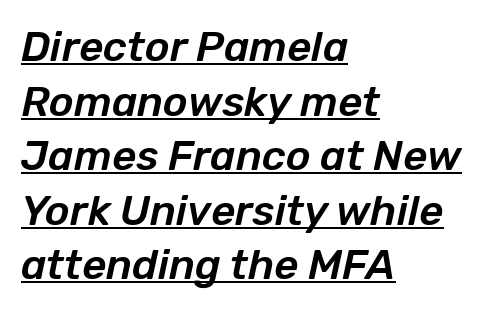
{"italic": "yes", "lean": "right", "slant_degrees": 12, "width": "normal", "stroke_contrast": "low", "x_height": "medium", "monospaced": "no", "underline": "yes", "align": "left", "line_spacing": "normal", "line_spacing_ratio": 1.3, "letter_spacing": "normal", "letter_spacing_em": 0.0, "glyph_px": 42}
